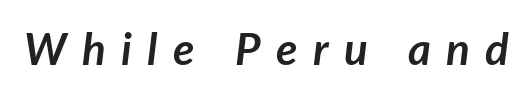
The image shows 44 px semibold type, italic (leaning right); set unusually wide letter spacing (+0.35 em), not underlined; low stroke contrast and a medium x-height.
